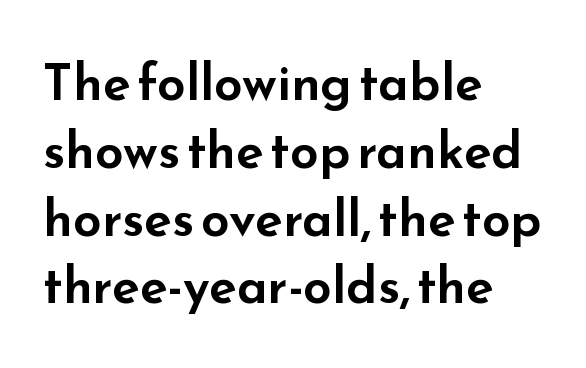
The image shows 51 px wide sans-serif type, upright; set left-aligned, normal line spacing (1.33x), normal letter spacing, not underlined; low stroke contrast and a small x-height.
